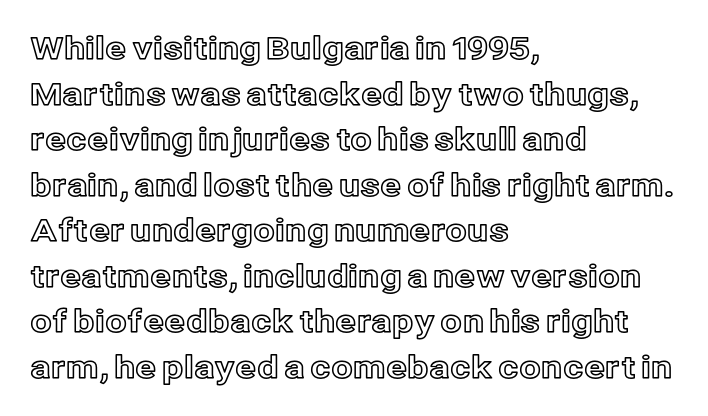
{"italic": "no", "width": "normal", "x_height": "medium", "monospaced": "no", "underline": "no", "align": "left", "line_spacing": "normal", "line_spacing_ratio": 1.47, "letter_spacing": "normal", "letter_spacing_em": 0.0, "glyph_px": 31}
